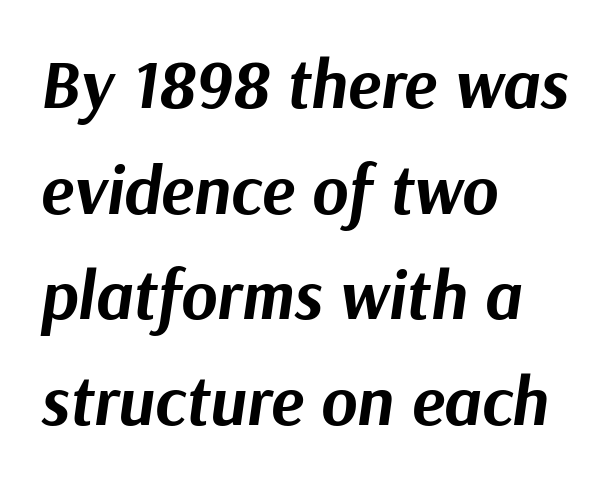
The image shows 69 px bold type, italic (leaning right); set left-aligned, normal line spacing (1.53x), normal letter spacing, not underlined; medium stroke contrast and a medium x-height.
